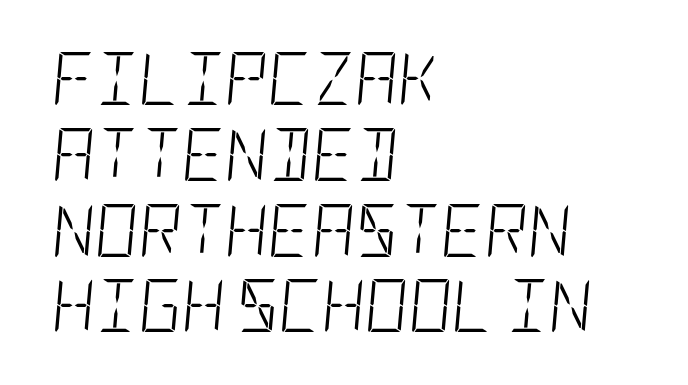
Q: Is the text bold? A: No.
Q: Is the text italic (slanted)? A: Yes, it leans right by about 5 degrees.
Q: Is the text underlined? A: No.
Q: How is the paragraph aligned? A: Left-aligned.
Q: Is the spacing between letters normal or unusually wide? A: Normal.
Q: Is the spacing between lines tight, normal or loose? A: Normal.
Q: Width (condensed, normal, or wide)? A: Condensed.
Q: Stroke contrast? A: Low.
Q: x-height? A: Large.
